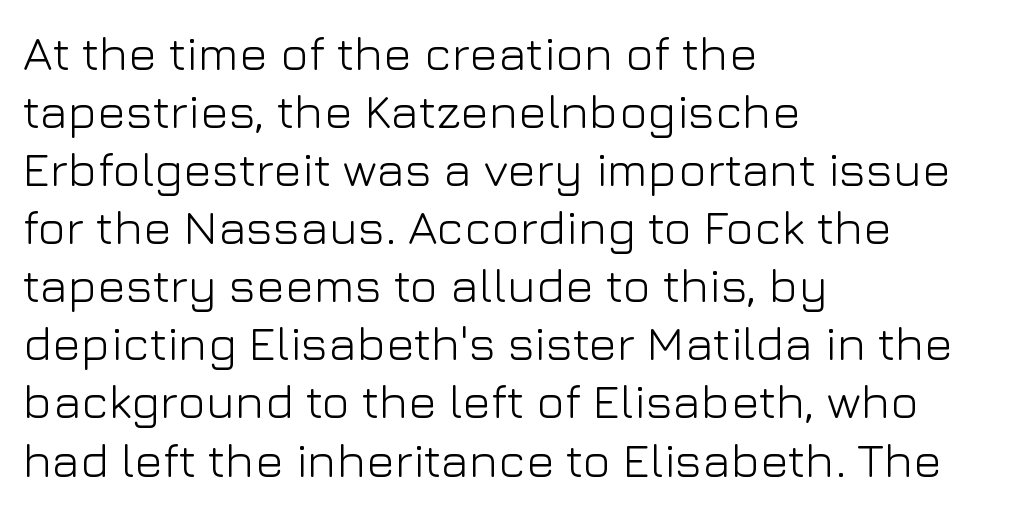
This is roman type, the default non-slanted kind. These lines are set flush left with a ragged right edge. You could not count columns in this text — the font is proportionally spaced. No feet cap the strokes, marking this as sans-serif type.
